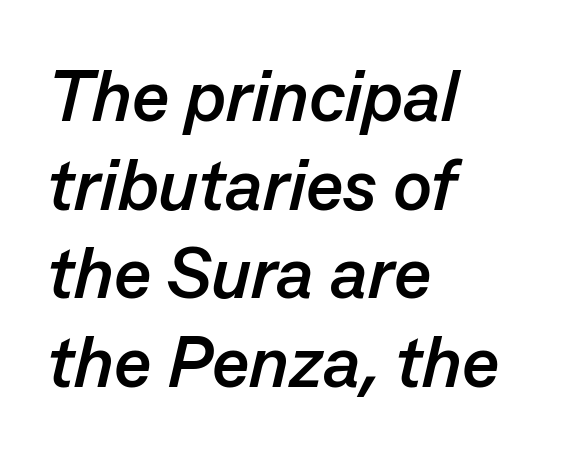
{"italic": "yes", "lean": "right", "slant_degrees": 13, "bold": "yes", "weight": "semibold", "width": "normal", "stroke_contrast": "low", "x_height": "medium", "monospaced": "no", "underline": "no", "align": "left", "line_spacing_ratio": 1.23, "letter_spacing": "normal", "letter_spacing_em": 0.0, "glyph_px": 72}
